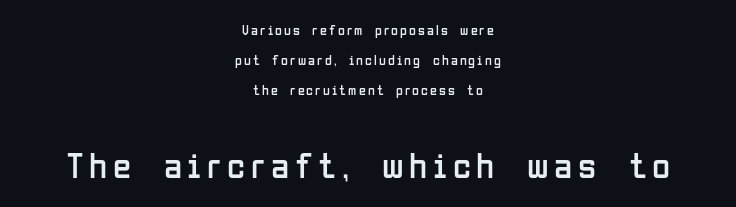
{"serif": "no", "italic": "no", "bold": "no", "weight": "regular", "width": "condensed", "stroke_contrast": "low", "x_height": "medium", "monospaced": "no", "underline": "no", "align": "center", "line_spacing": "loose", "line_spacing_ratio": 2.15, "larger_block": "second", "size_ratio": 2.64, "glyph_px": 37}
